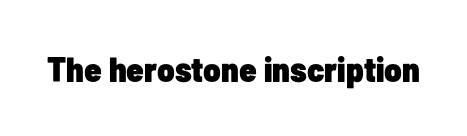
Q: Is the text bold? A: Yes.
Q: Is the text italic (slanted)? A: No, it is upright.
Q: Is the typeface a serif or a sans-serif typeface? A: Sans-serif.
Q: Is the text underlined? A: No.
Q: Is the spacing between letters normal or unusually wide? A: Normal.
Q: Width (condensed, normal, or wide)? A: Condensed.
Q: Stroke contrast? A: Low.
Q: x-height? A: Medium.
Q: Monospaced? A: No.
